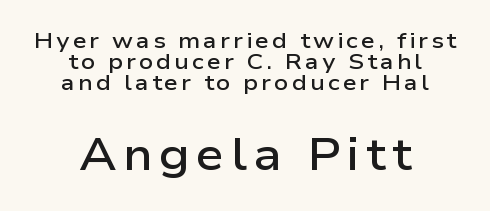
{"serif": "no", "italic": "no", "bold": "semi", "weight": "semibold", "width": "wide", "stroke_contrast": "low", "x_height": "medium", "monospaced": "no", "underline": "no", "align": "center", "line_spacing": "tight", "line_spacing_ratio": 0.95, "larger_block": "second", "size_ratio": 2.05, "glyph_px": 45}
